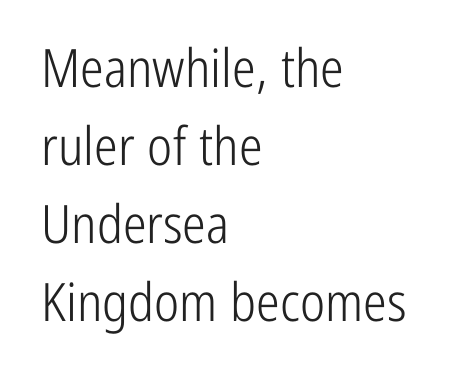
Q: Is the text bold? A: No.
Q: Is the text italic (slanted)? A: No, it is upright.
Q: Is the typeface a serif or a sans-serif typeface? A: Sans-serif.
Q: Is the text underlined? A: No.
Q: How is the paragraph aligned? A: Left-aligned.
Q: Is the spacing between letters normal or unusually wide? A: Normal.
Q: Is the spacing between lines tight, normal or loose? A: Normal.
Q: Width (condensed, normal, or wide)? A: Condensed.
Q: Stroke contrast? A: Low.
Q: x-height? A: Medium.
Q: Monospaced? A: No.
